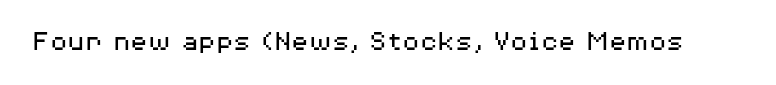
{"serif": "no", "italic": "no", "bold": "no", "weight": "regular", "width": "wide", "stroke_contrast": "medium", "x_height": "medium", "monospaced": "no", "underline": "no", "letter_spacing": "normal", "letter_spacing_em": 0.0, "glyph_px": 29}
